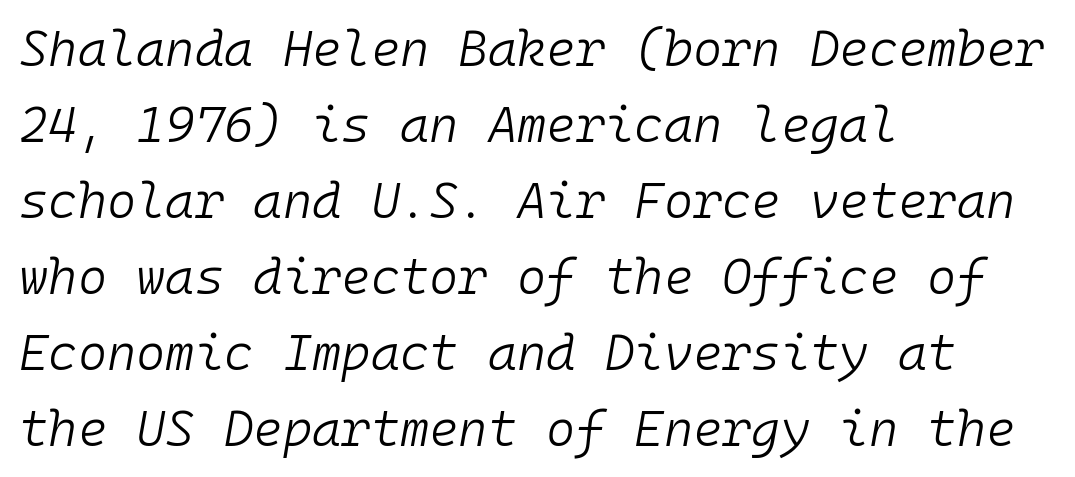
{"italic": "yes", "lean": "right", "slant_degrees": 10, "bold": "no", "weight": "light", "width": "normal", "stroke_contrast": "low", "x_height": "medium", "monospaced": "yes", "underline": "no", "align": "left", "line_spacing": "normal", "line_spacing_ratio": 1.52, "letter_spacing": "normal", "letter_spacing_em": 0.0, "glyph_px": 50}
